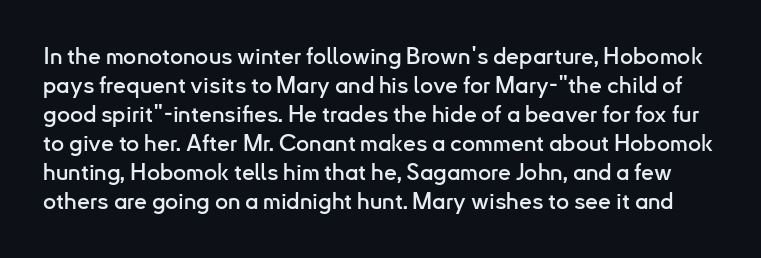
Q: Is the text italic (slanted)? A: No, it is upright.
Q: Is the text underlined? A: No.
Q: Is the spacing between letters normal or unusually wide? A: Normal.
Q: Is the spacing between lines tight, normal or loose? A: Normal.
